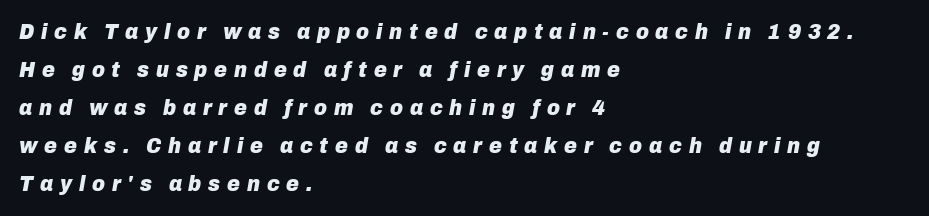
Q: Is the text bold? A: Yes.
Q: Is the text italic (slanted)? A: Yes, it leans right by about 10 degrees.
Q: Is the text underlined? A: No.
Q: How is the paragraph aligned? A: Left-aligned.
Q: Is the spacing between letters normal or unusually wide? A: Unusually wide.
